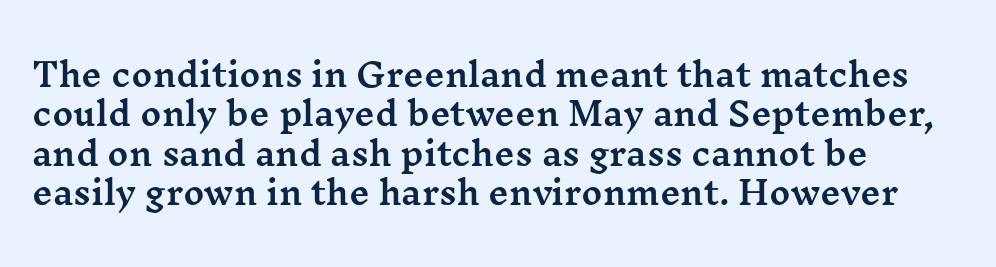
Proportional: the letters do not fall into vertical columns. Ordinary non-slanted type is in use. The letters carry serifs — small finishing strokes at the ends of their stems. The compositor pushed each line to the left boundary.
